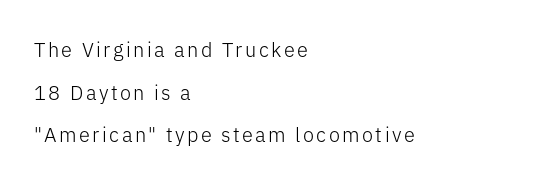
Q: Is the text bold? A: No.
Q: Is the text italic (slanted)? A: No, it is upright.
Q: Is the text underlined? A: No.
Q: How is the paragraph aligned? A: Left-aligned.
Q: Is the spacing between lines tight, normal or loose? A: Loose.
